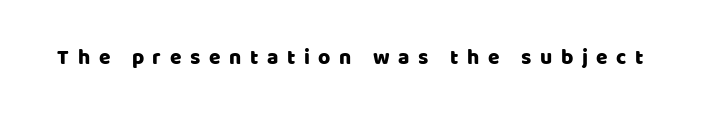
Q: Is the text italic (slanted)? A: No, it is upright.
Q: Is the text underlined? A: No.
Q: Is the spacing between letters normal or unusually wide? A: Unusually wide.
